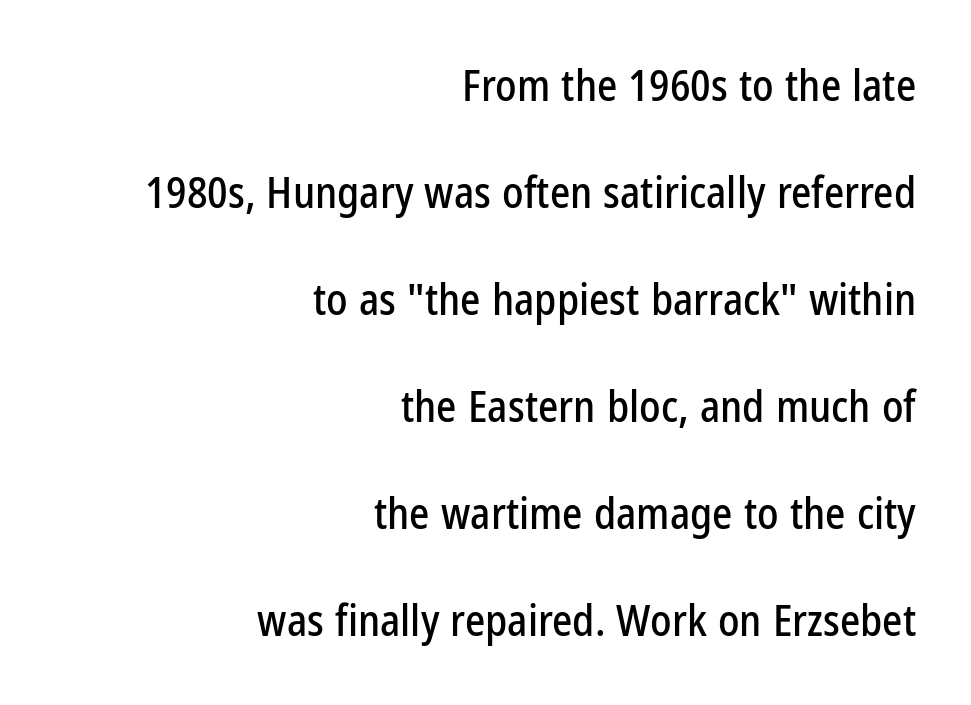
{"serif": "no", "italic": "no", "width": "condensed", "stroke_contrast": "low", "x_height": "medium", "monospaced": "no", "underline": "no", "align": "right", "line_spacing": "loose", "line_spacing_ratio": 2.49, "letter_spacing": "normal", "letter_spacing_em": 0.0, "glyph_px": 43}
